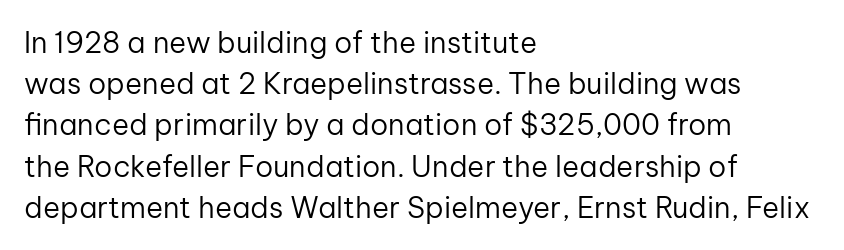
The image shows 29 px regular-weight sans-serif type, upright; set left-aligned, normal line spacing (1.42x), normal letter spacing, not underlined; low stroke contrast and a medium x-height.
